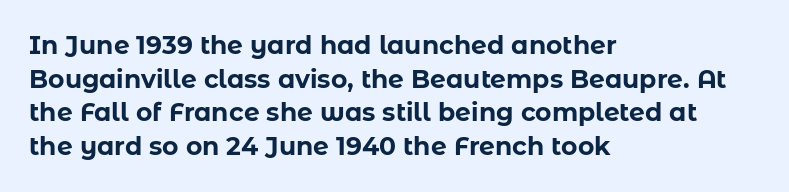
The image shows 25 px bold type, upright; set left-aligned, normal line spacing (1.35x), normal letter spacing, not underlined.
